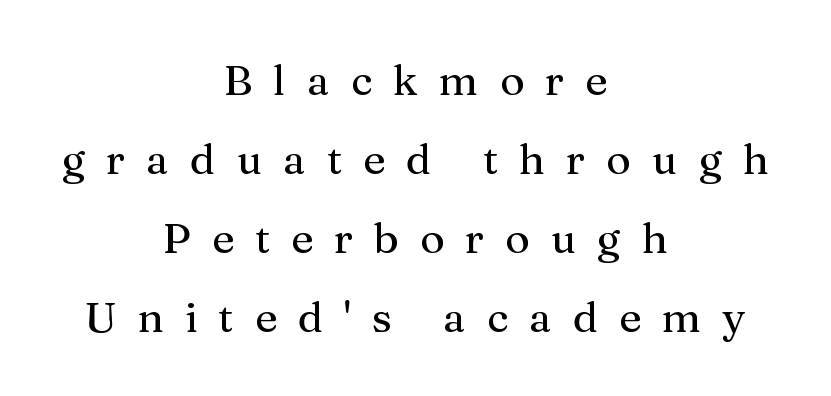
{"serif": "yes", "italic": "no", "width": "normal", "stroke_contrast": "medium", "x_height": "medium", "monospaced": "no", "underline": "no", "align": "center", "line_spacing_ratio": 1.88, "letter_spacing": "wide", "letter_spacing_em": 0.5, "glyph_px": 42}
